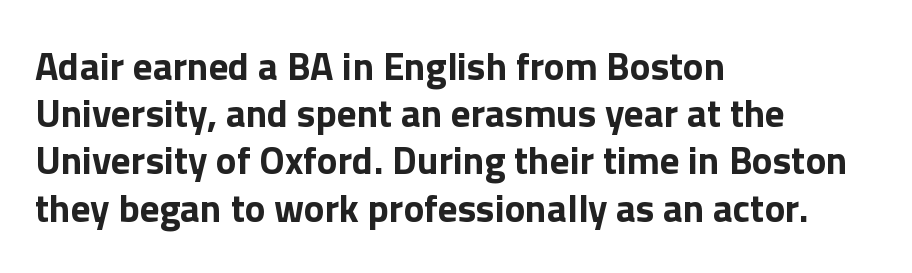
The image shows 39 px bold sans-serif type, upright; set left-aligned, line spacing 1.21x, normal letter spacing, not underlined; low stroke contrast and a medium x-height.
